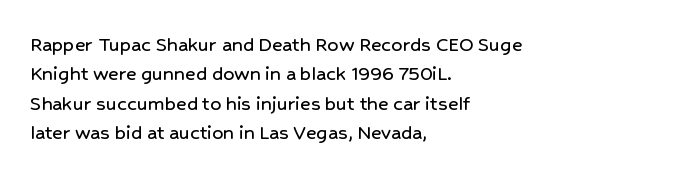
Reading down the block, your eye returns to a fixed left position each line. The type sits square on the baseline with zero lean. The space directly below the letters is spotless. Notice how descenders clear the ascenders below comfortably — that's standard leading. Each word holds together tightly as a unit, with standard inter-letter gaps.
